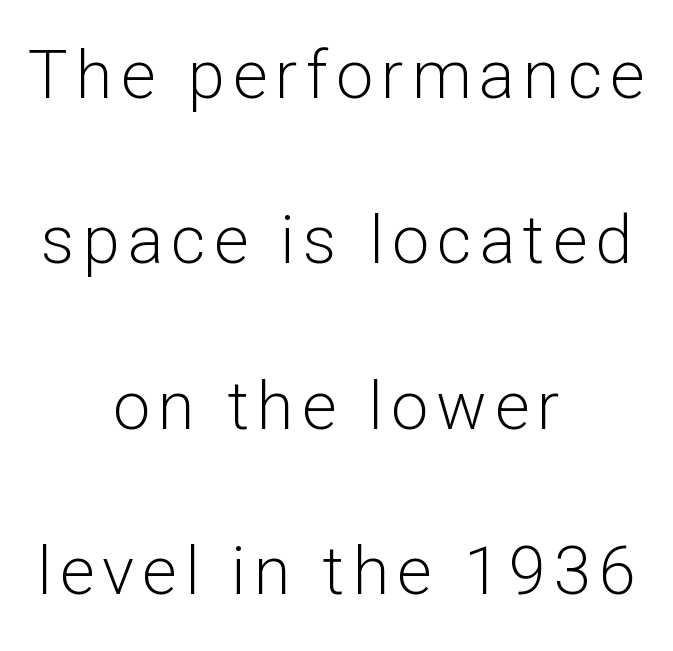
Q: Is the text bold? A: No.
Q: Is the text italic (slanted)? A: No, it is upright.
Q: Is the typeface a serif or a sans-serif typeface? A: Sans-serif.
Q: Is the text underlined? A: No.
Q: How is the paragraph aligned? A: Centered.
Q: Is the spacing between lines tight, normal or loose? A: Loose.
Q: Width (condensed, normal, or wide)? A: Normal.
Q: Stroke contrast? A: Low.
Q: x-height? A: Medium.
Q: Monospaced? A: No.
